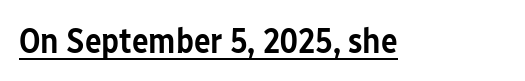
Q: Is the text bold? A: Semi-bold.
Q: Is the text italic (slanted)? A: No, it is upright.
Q: Is the typeface a serif or a sans-serif typeface? A: Sans-serif.
Q: Is the text underlined? A: Yes.
Q: Is the spacing between letters normal or unusually wide? A: Normal.
Q: Width (condensed, normal, or wide)? A: Condensed.
Q: Stroke contrast? A: Low.
Q: x-height? A: Medium.
Q: Monospaced? A: No.
